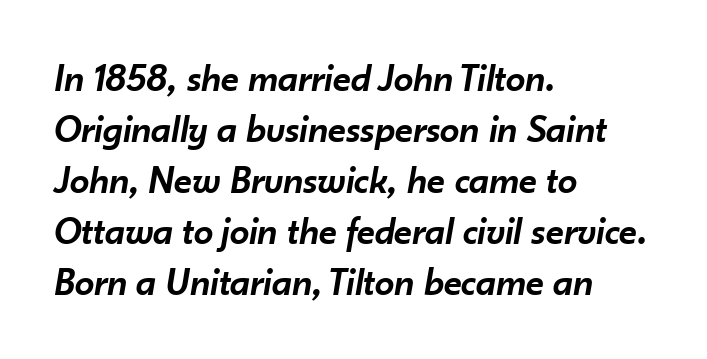
{"italic": "yes", "lean": "right", "slant_degrees": 10, "bold": "semi", "weight": "semibold", "width": "normal", "stroke_contrast": "low", "x_height": "small", "monospaced": "no", "underline": "no", "align": "left", "line_spacing": "normal", "line_spacing_ratio": 1.31, "letter_spacing": "normal", "letter_spacing_em": 0.0, "glyph_px": 39}
